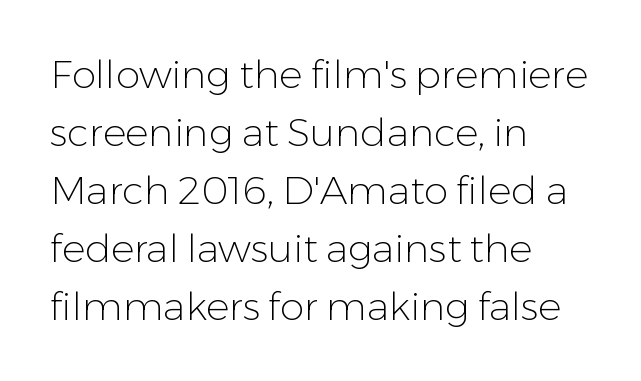
Q: Is the text bold? A: No.
Q: Is the text italic (slanted)? A: No, it is upright.
Q: Is the typeface a serif or a sans-serif typeface? A: Sans-serif.
Q: Is the text underlined? A: No.
Q: How is the paragraph aligned? A: Left-aligned.
Q: Is the spacing between letters normal or unusually wide? A: Normal.
Q: Is the spacing between lines tight, normal or loose? A: Normal.
Q: Width (condensed, normal, or wide)? A: Normal.
Q: Stroke contrast? A: Low.
Q: x-height? A: Medium.
Q: Monospaced? A: No.
